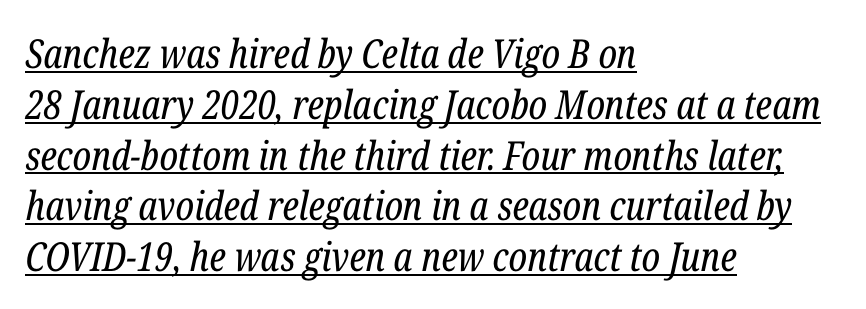
Q: Is the text bold? A: No.
Q: Is the text italic (slanted)? A: Yes, it leans right by about 12 degrees.
Q: Is the typeface a serif or a sans-serif typeface? A: Serif.
Q: Is the text underlined? A: Yes.
Q: How is the paragraph aligned? A: Left-aligned.
Q: Is the spacing between letters normal or unusually wide? A: Normal.
Q: Is the spacing between lines tight, normal or loose? A: Normal.
Q: Width (condensed, normal, or wide)? A: Condensed.
Q: Stroke contrast? A: Low.
Q: x-height? A: Medium.
Q: Monospaced? A: No.
